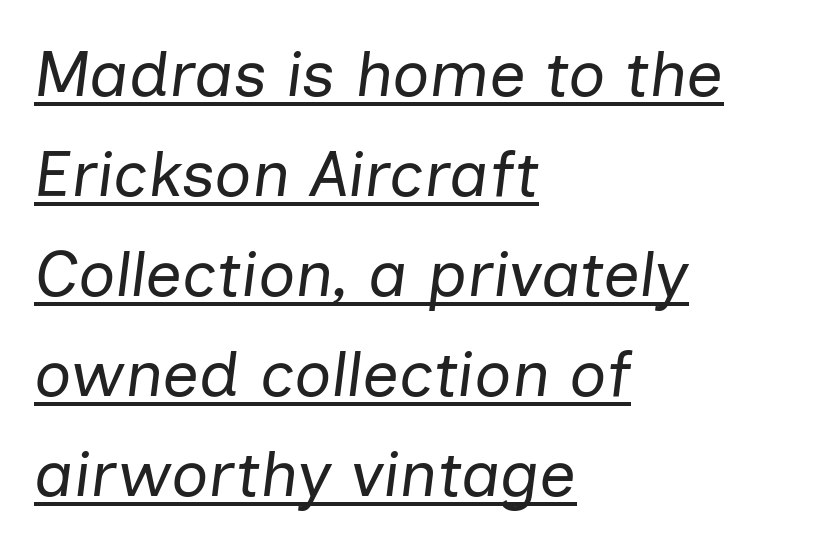
{"italic": "yes", "lean": "right", "slant_degrees": 7, "bold": "no", "weight": "regular", "width": "normal", "stroke_contrast": "low", "x_height": "medium", "monospaced": "no", "underline": "yes", "align": "left", "line_spacing": "normal", "line_spacing_ratio": 1.54, "letter_spacing": "normal", "letter_spacing_em": 0.0, "glyph_px": 65}
